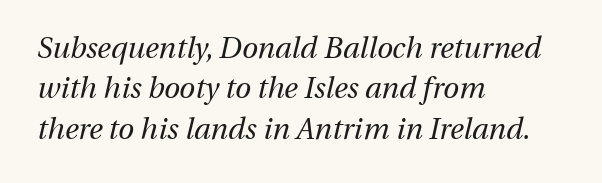
You could not count columns in this text — the font is proportionally spaced. The letters sit at their default tracking, neither squeezed nor spread. This is not heavy type; no bold has been used. Quick note: underline off. Slanted lettering throughout. This sample keeps an unexceptional amount of space between lines.
